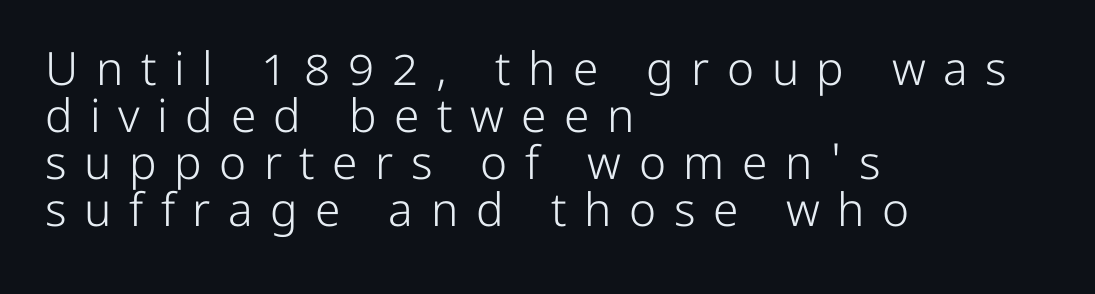
Each stroke keeps to a modest, everyday thickness or less. Glance below the letters and you will spot only blank space. Spacing verdict: proportional, widths tailored to each character. The type family on display is of the sans-serif kind. The face used here is rendered with a markedly widened letterfit. Horizontally, the lines are justified to the leading edge only.
